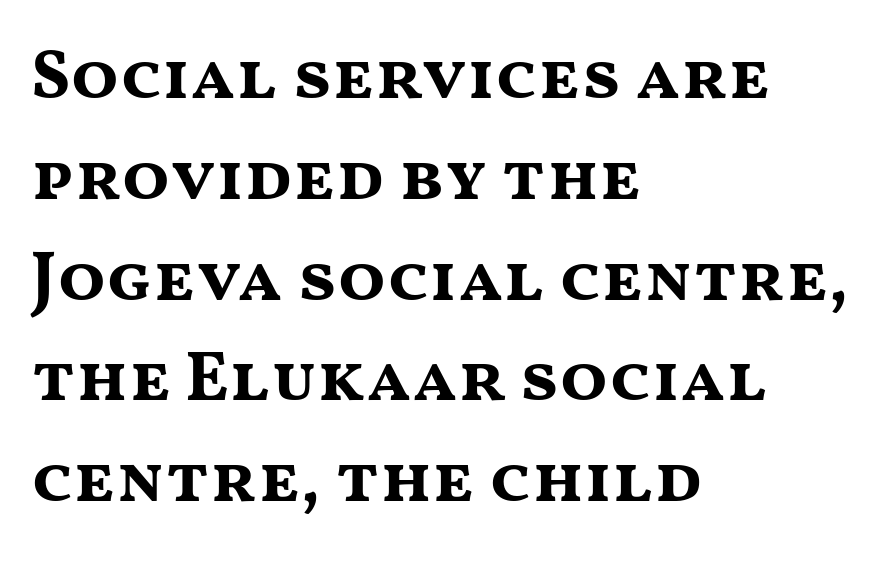
{"serif": "no", "italic": "no", "bold": "yes", "weight": "bold", "width": "wide", "stroke_contrast": "medium", "x_height": "medium", "monospaced": "no", "underline": "no", "align": "left", "line_spacing": "normal", "line_spacing_ratio": 1.44, "letter_spacing": "normal", "letter_spacing_em": 0.0, "glyph_px": 70}
